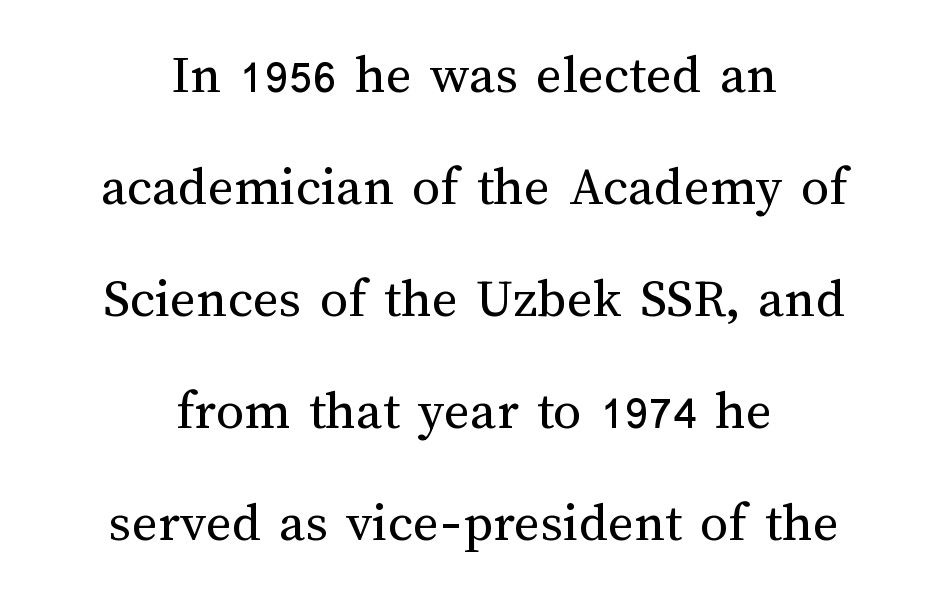
The image shows 56 px regular-weight type, upright; set centered, loose line spacing (2.0x), normal letter spacing, not underlined; medium stroke contrast and a medium x-height.
